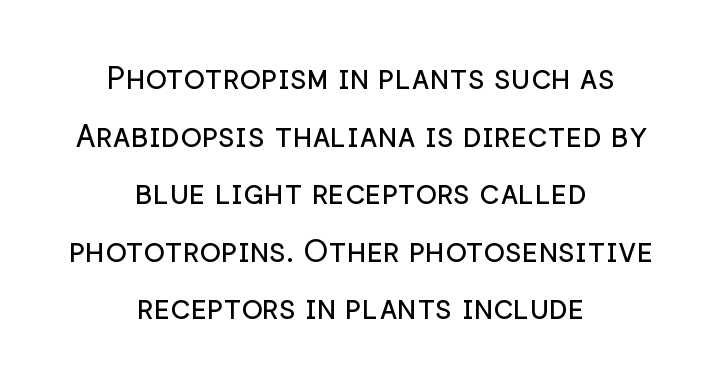
Q: Is the text bold? A: No.
Q: Is the text italic (slanted)? A: No, it is upright.
Q: Is the typeface a serif or a sans-serif typeface? A: Sans-serif.
Q: Is the text underlined? A: No.
Q: How is the paragraph aligned? A: Centered.
Q: Is the spacing between letters normal or unusually wide? A: Normal.
Q: Width (condensed, normal, or wide)? A: Normal.
Q: Stroke contrast? A: Low.
Q: x-height? A: Medium.
Q: Monospaced? A: No.
